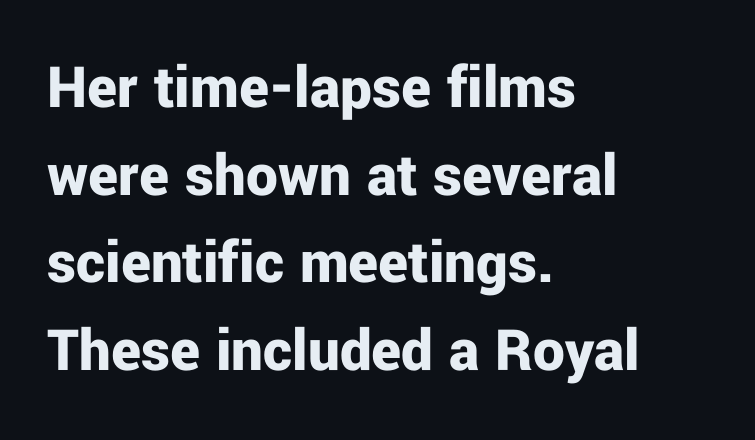
Q: Is the text bold? A: Yes.
Q: Is the text italic (slanted)? A: No, it is upright.
Q: Is the typeface a serif or a sans-serif typeface? A: Sans-serif.
Q: Is the text underlined? A: No.
Q: How is the paragraph aligned? A: Left-aligned.
Q: Is the spacing between letters normal or unusually wide? A: Normal.
Q: Is the spacing between lines tight, normal or loose? A: Normal.
Q: Width (condensed, normal, or wide)? A: Normal.
Q: Stroke contrast? A: Low.
Q: x-height? A: Medium.
Q: Monospaced? A: No.
